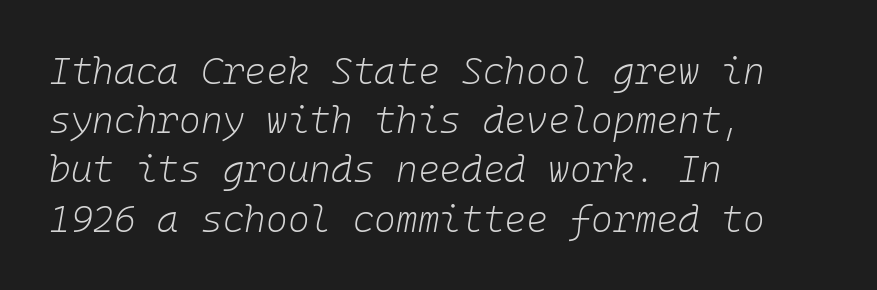
The image shows 37 px light type, italic (leaning right), monospaced; set left-aligned, normal line spacing (1.33x), normal letter spacing, not underlined; low stroke contrast and a medium x-height.
